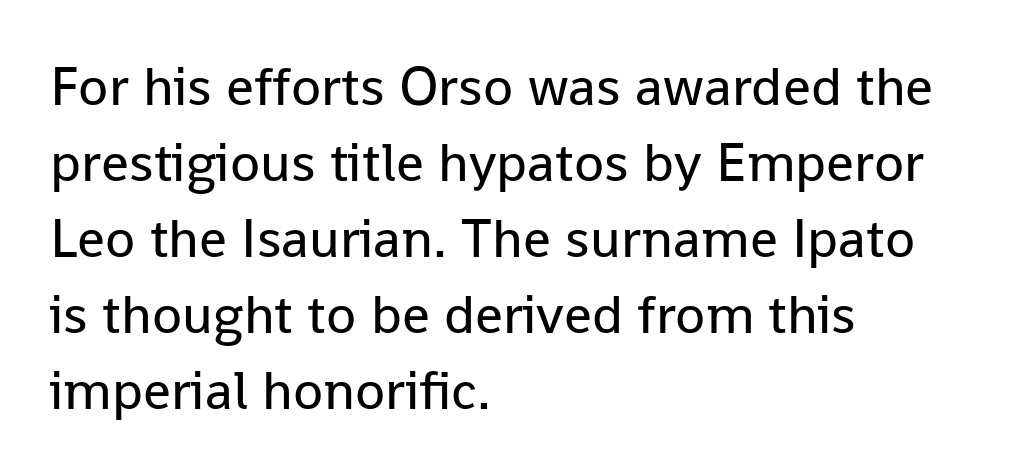
Q: Is the text bold? A: No.
Q: Is the text italic (slanted)? A: No, it is upright.
Q: Is the typeface a serif or a sans-serif typeface? A: Sans-serif.
Q: Is the text underlined? A: No.
Q: How is the paragraph aligned? A: Left-aligned.
Q: Is the spacing between letters normal or unusually wide? A: Normal.
Q: Is the spacing between lines tight, normal or loose? A: Normal.
Q: Width (condensed, normal, or wide)? A: Normal.
Q: Stroke contrast? A: Low.
Q: x-height? A: Medium.
Q: Monospaced? A: No.
